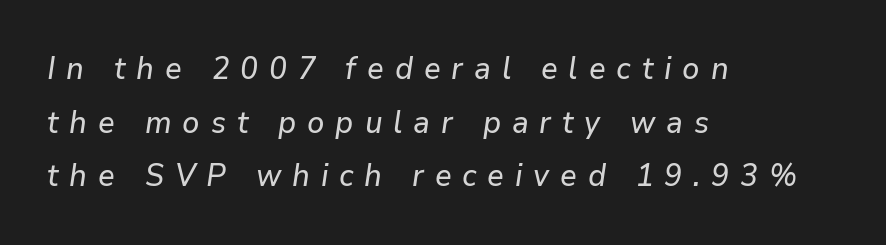
Q: Is the text italic (slanted)? A: Yes, it leans right by about 9 degrees.
Q: Is the text underlined? A: No.
Q: How is the paragraph aligned? A: Left-aligned.
Q: Is the spacing between letters normal or unusually wide? A: Unusually wide.
Q: Width (condensed, normal, or wide)? A: Normal.
Q: Stroke contrast? A: Low.
Q: x-height? A: Medium.
Q: Monospaced? A: No.
